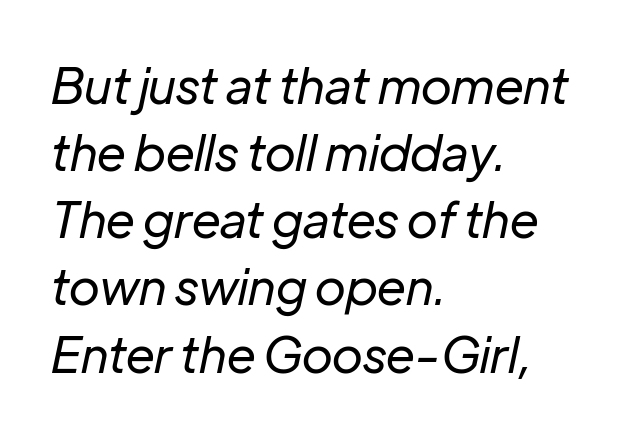
The image shows 49 px regular-weight type, italic (leaning right); set left-aligned, normal line spacing (1.37x), normal letter spacing, not underlined; low stroke contrast and a medium x-height.
